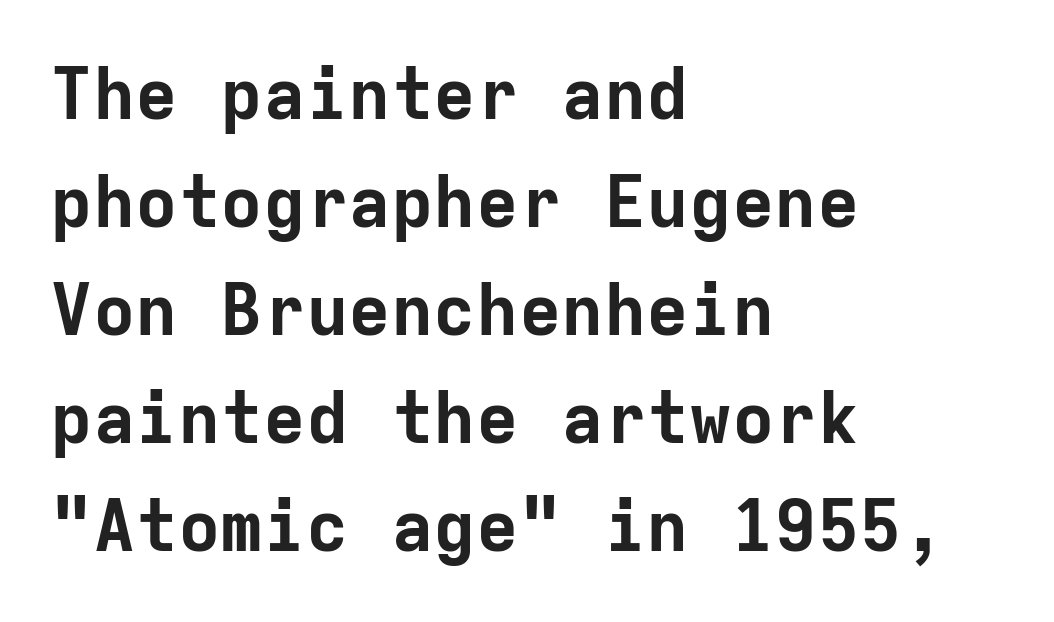
Q: Is the text bold? A: Yes.
Q: Is the text italic (slanted)? A: No, it is upright.
Q: Is the typeface a serif or a sans-serif typeface? A: Sans-serif.
Q: Is the text underlined? A: No.
Q: How is the paragraph aligned? A: Left-aligned.
Q: Is the spacing between letters normal or unusually wide? A: Normal.
Q: Is the spacing between lines tight, normal or loose? A: Normal.
Q: Width (condensed, normal, or wide)? A: Normal.
Q: Stroke contrast? A: Low.
Q: x-height? A: Medium.
Q: Monospaced? A: Yes.
